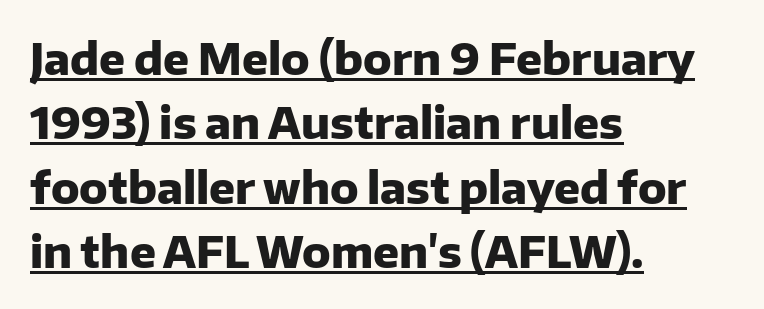
The image shows 43 px heavy sans-serif type, upright; set left-aligned, normal line spacing (1.5x), normal letter spacing, underlined; low stroke contrast and a medium x-height.
